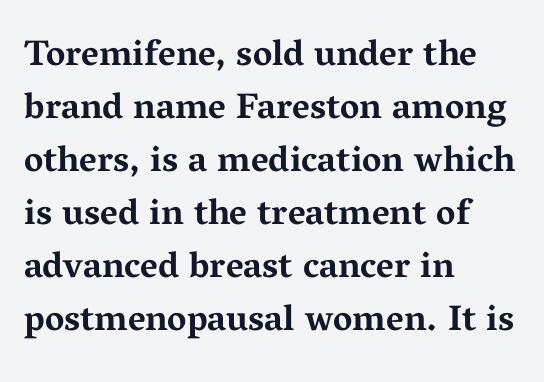
Honestly, the row spacing looks completely unremarkable. Little horizontal feet cap the strokes, marking this as serif type. Emphasis by weight is at full strength: bold. Descender tails drop into unmarked territory. Casual observation: everything's shoved over to the left. Italic: no, the glyphs are upright roman.
